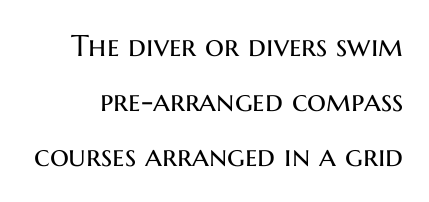
Q: Is the text bold? A: No.
Q: Is the text italic (slanted)? A: No, it is upright.
Q: Is the typeface a serif or a sans-serif typeface? A: Sans-serif.
Q: Is the text underlined? A: No.
Q: Is the spacing between letters normal or unusually wide? A: Normal.
Q: Width (condensed, normal, or wide)? A: Normal.
Q: Stroke contrast? A: Medium.
Q: x-height? A: Medium.
Q: Monospaced? A: No.
